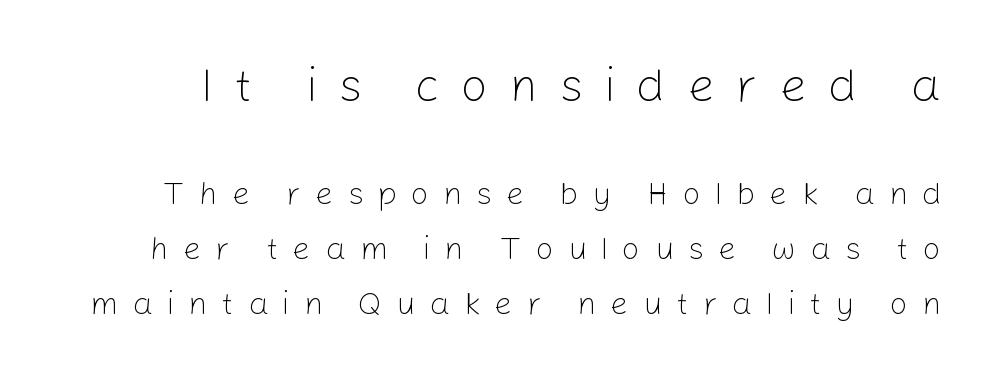
Q: Is the text bold? A: No.
Q: Is the text italic (slanted)? A: No, it is upright.
Q: Is the typeface a serif or a sans-serif typeface? A: Sans-serif.
Q: Is the text underlined? A: No.
Q: Is the spacing between letters normal or unusually wide? A: Unusually wide.
Q: Which block of text is set in a larger size, the first (top) or the second (bottom)? A: The first (top) one.
Q: Width (condensed, normal, or wide)? A: Normal.
Q: Stroke contrast? A: Low.
Q: x-height? A: Medium.
Q: Monospaced? A: No.
